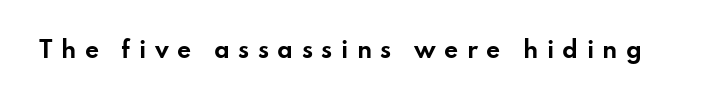
Q: Is the text bold? A: Yes.
Q: Is the text italic (slanted)? A: No, it is upright.
Q: Is the text underlined? A: No.
Q: Is the spacing between letters normal or unusually wide? A: Unusually wide.
